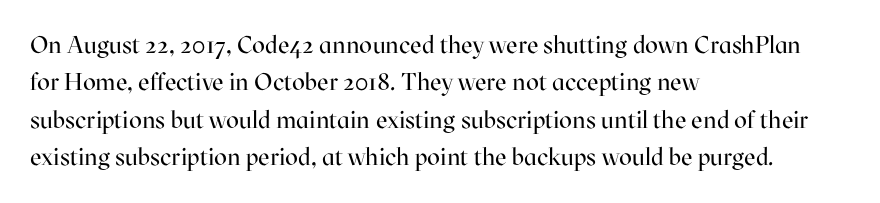
The image shows 24 px text type, upright; set left-aligned, normal line spacing (1.56x), normal letter spacing, not underlined.
